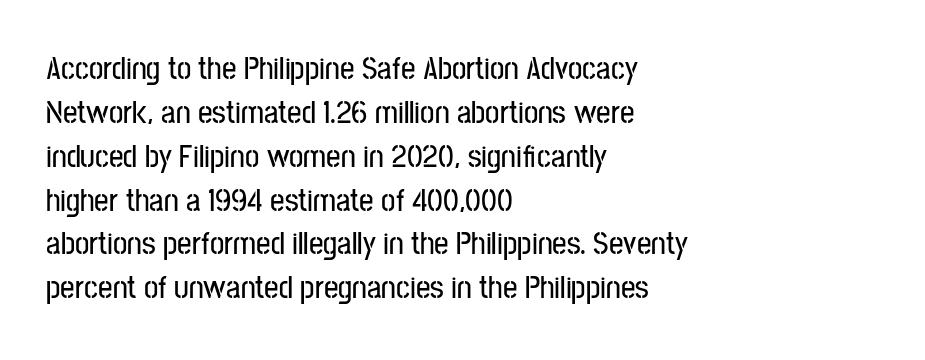
The image shows 32 px condensed sans-serif type, upright; set left-aligned, normal line spacing (1.37x), normal letter spacing, not underlined; low stroke contrast and a medium x-height.
